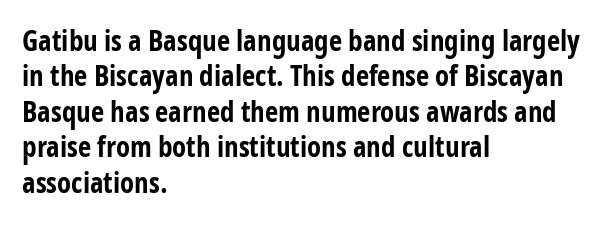
Q: Is the text bold? A: Yes.
Q: Is the text italic (slanted)? A: No, it is upright.
Q: Is the typeface a serif or a sans-serif typeface? A: Sans-serif.
Q: Is the text underlined? A: No.
Q: How is the paragraph aligned? A: Left-aligned.
Q: Is the spacing between letters normal or unusually wide? A: Normal.
Q: Width (condensed, normal, or wide)? A: Condensed.
Q: Stroke contrast? A: Low.
Q: x-height? A: Medium.
Q: Monospaced? A: No.
